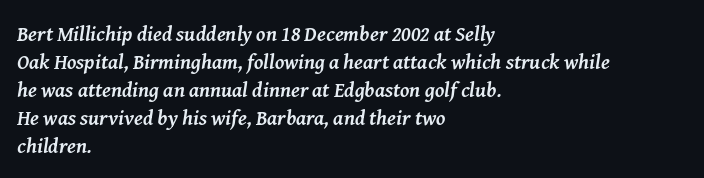
{"italic": "yes", "lean": "right", "slant_degrees": 8, "bold": "yes", "underline": "no", "align": "left", "line_spacing": "normal", "line_spacing_ratio": 1.33, "letter_spacing": "normal", "letter_spacing_em": 0.0, "glyph_px": 21}
